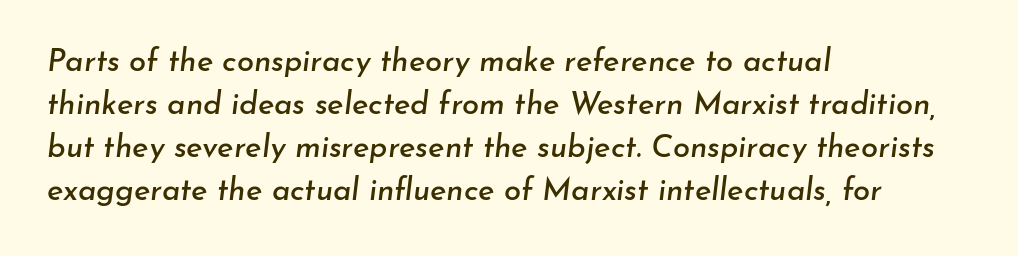
{"italic": "yes", "lean": "right", "slant_degrees": 7, "width": "normal", "stroke_contrast": "low", "x_height": "small", "monospaced": "no", "underline": "no", "align": "left", "line_spacing": "normal", "line_spacing_ratio": 1.39, "letter_spacing": "normal", "letter_spacing_em": 0.0, "glyph_px": 31}
